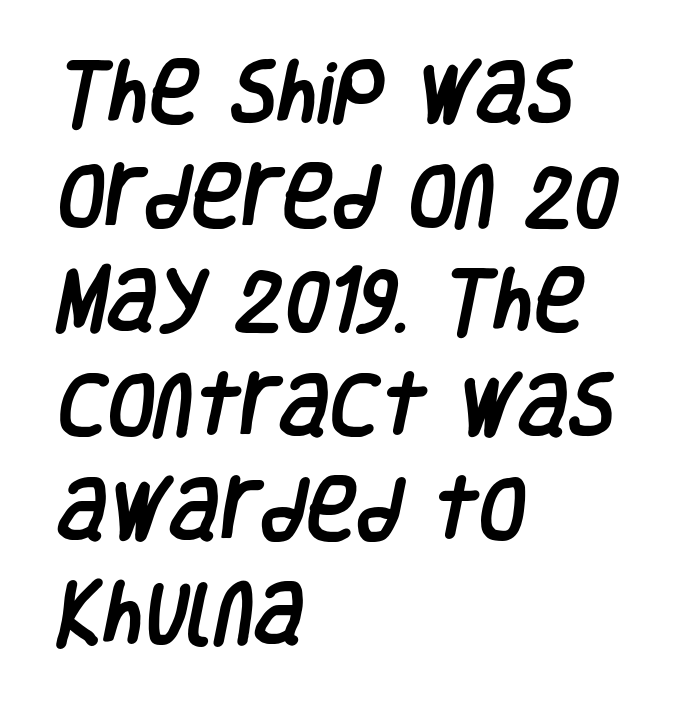
The image shows 69 px condensed sans-serif type; set left-aligned, normal line spacing (1.51x), normal letter spacing, not underlined; low stroke contrast and a large x-height.
